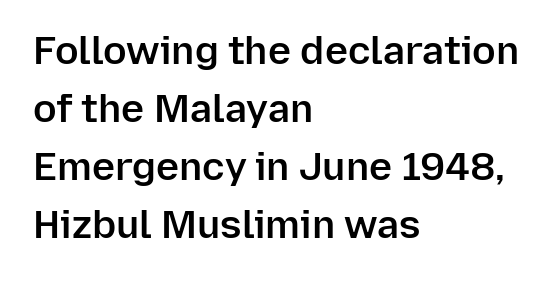
The image shows 39 px semibold sans-serif type, upright; set left-aligned, normal line spacing (1.49x), normal letter spacing, not underlined; low stroke contrast and a medium x-height.
